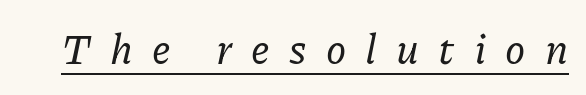
The image shows 41 px serif type, italic (leaning right); set unusually wide letter spacing (+0.47 em), underlined; low stroke contrast and a medium x-height.
